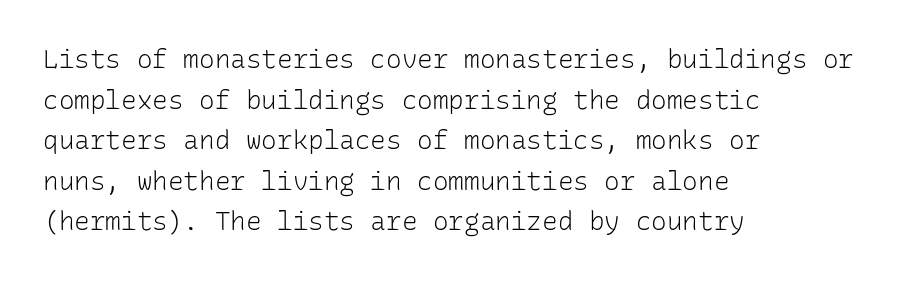
The image shows 26 px text type, upright; set left-aligned, normal line spacing (1.56x), normal letter spacing, not underlined.
